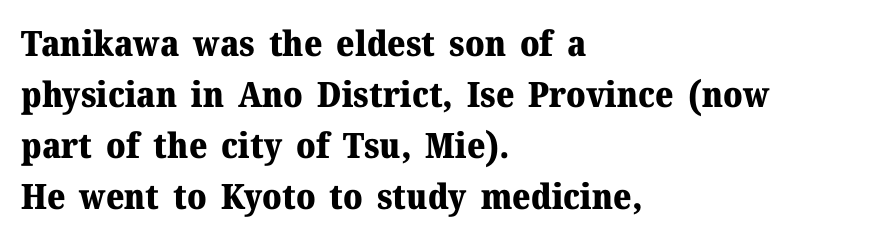
Each letter keeps its own natural width here, so spacing adapts to shape. Honestly, the row spacing looks completely unremarkable. The specimen reads as upright at a glance. Layout note: lines flush left. The font is running at its bold setting. Words appear dense and cohesive because spacing is normal.
